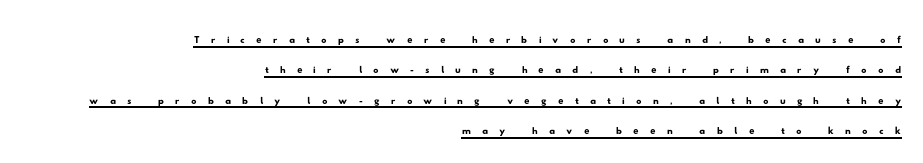
There is plenty of visible air inserted between adjacent glyphs. Somebody hit Ctrl+U on this one — the words are underlined. Visually the block forms a straight wall on the right and a jagged coastline on the left.
